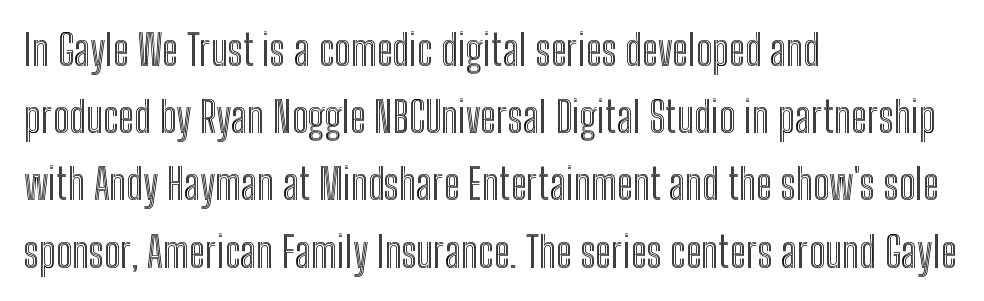
{"italic": "no", "width": "condensed", "x_height": "medium", "monospaced": "no", "underline": "no", "align": "left", "line_spacing": "normal", "line_spacing_ratio": 1.6, "letter_spacing": "normal", "letter_spacing_em": 0.0, "glyph_px": 42}
